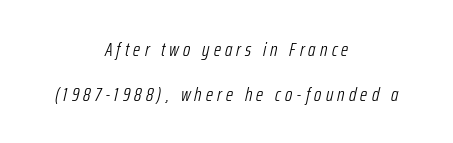
Q: Is the text bold? A: No.
Q: Is the text italic (slanted)? A: Yes, it leans right by about 12 degrees.
Q: Is the text underlined? A: No.
Q: How is the paragraph aligned? A: Centered.
Q: Is the spacing between letters normal or unusually wide? A: Unusually wide.
Q: Is the spacing between lines tight, normal or loose? A: Loose.
